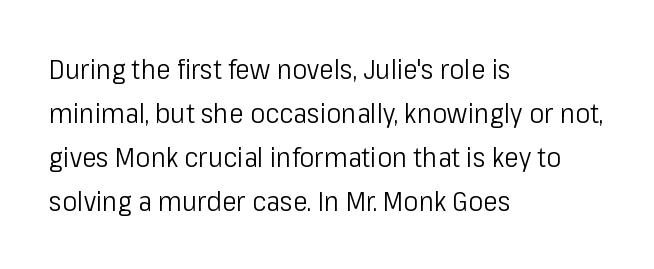
Honestly, the letter spacing is just normal — you wouldn't notice it. The specimen reads as upright at a glance. The leading is moderate, giving the passage an even texture. Varying glyph widths throughout — classic text-font behaviour. One-word summary of the alignment: left.
